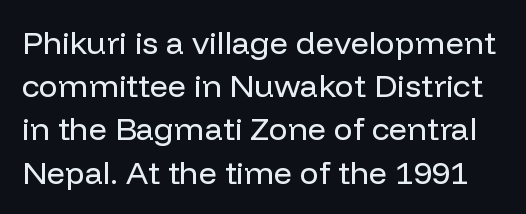
The image shows 32 px regular-weight sans-serif type, upright; set normal line spacing (1.35x), normal letter spacing, not underlined; low stroke contrast and a medium x-height.
